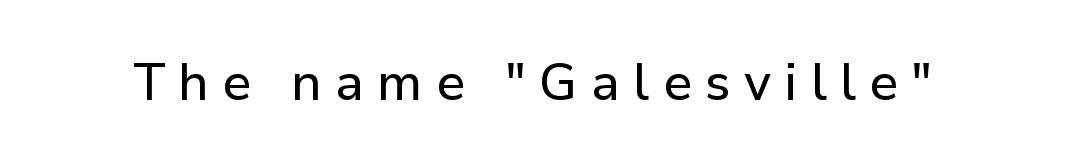
The image shows 51 px sans-serif type, upright; set unusually wide letter spacing (+0.26 em), not underlined; low stroke contrast and a medium x-height.
